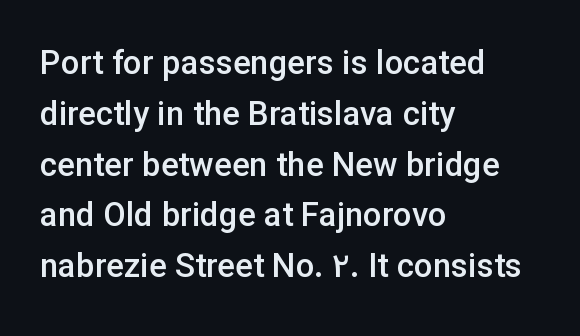
Q: Is the text bold? A: Semi-bold.
Q: Is the text italic (slanted)? A: No, it is upright.
Q: Is the typeface a serif or a sans-serif typeface? A: Sans-serif.
Q: Is the text underlined? A: No.
Q: How is the paragraph aligned? A: Left-aligned.
Q: Is the spacing between letters normal or unusually wide? A: Normal.
Q: Is the spacing between lines tight, normal or loose? A: Normal.
Q: Width (condensed, normal, or wide)? A: Normal.
Q: Stroke contrast? A: Low.
Q: x-height? A: Medium.
Q: Monospaced? A: No.
